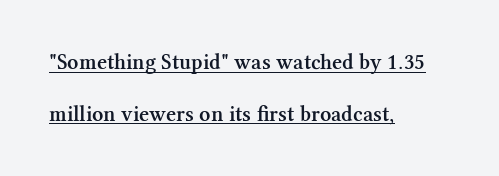
The image shows 22 px text type, upright; set left-aligned, loose line spacing (2.35x), normal letter spacing, underlined.
